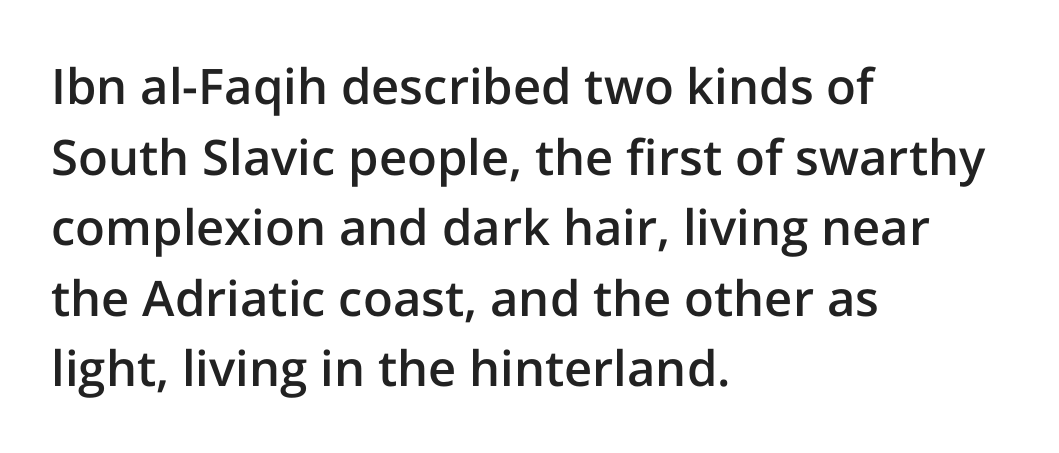
Q: Is the text bold? A: Semi-bold.
Q: Is the text italic (slanted)? A: No, it is upright.
Q: Is the typeface a serif or a sans-serif typeface? A: Sans-serif.
Q: Is the text underlined? A: No.
Q: How is the paragraph aligned? A: Left-aligned.
Q: Is the spacing between letters normal or unusually wide? A: Normal.
Q: Is the spacing between lines tight, normal or loose? A: Normal.
Q: Width (condensed, normal, or wide)? A: Normal.
Q: Stroke contrast? A: Low.
Q: x-height? A: Medium.
Q: Monospaced? A: No.
